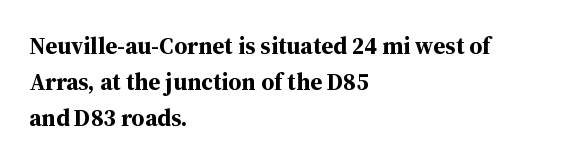
Italic: no, the glyphs are upright roman. Reading down the column, the eye jumps a familiar distance to each next line. Each row of text sits above clean, open space. Chunky letters — that's bold for sure.
